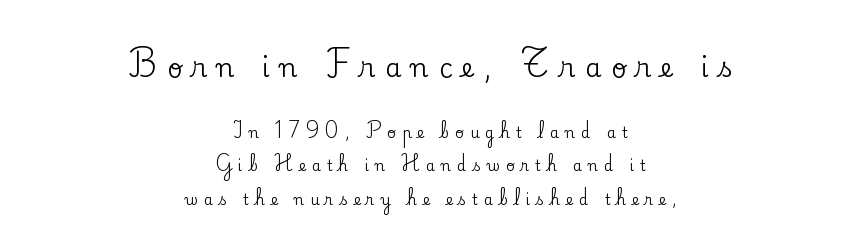
{"italic": "no", "underline": "no", "align": "center", "line_spacing": "loose", "line_spacing_ratio": 2.23, "letter_spacing": "wide", "letter_spacing_em": 0.39, "larger_block": "first", "size_ratio": 1.73, "glyph_px": 26}
